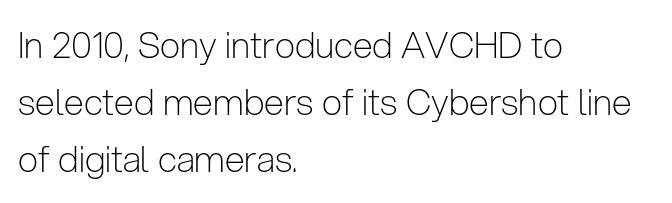
The font's upright variant was chosen for this text. Interline gaps are of average width in this sample. Here the designer chose a conventional face with non-uniform glyph widths. Unmarked baselines from the first word to the last. Vertical stems look standard width or narrower in stroke. Nothing sits at the stroke ends, so this counts as sans-serif.
